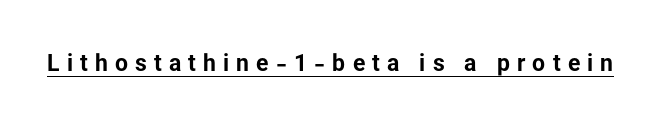
Q: Is the text bold? A: Yes.
Q: Is the text italic (slanted)? A: No, it is upright.
Q: Is the text underlined? A: Yes.
Q: Is the spacing between letters normal or unusually wide? A: Unusually wide.
